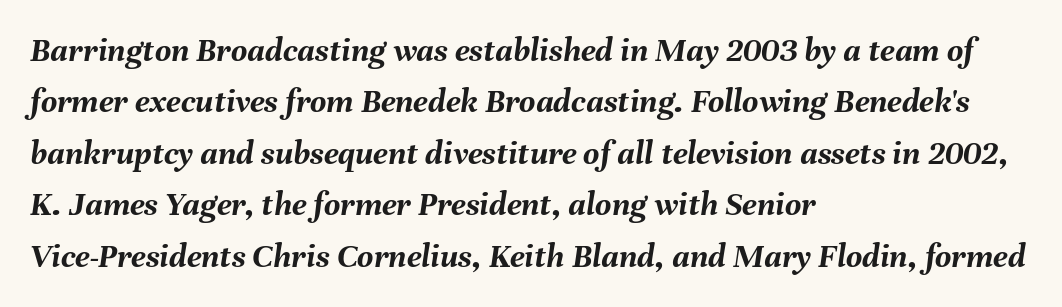
{"italic": "yes", "lean": "right", "slant_degrees": 8, "bold": "yes", "weight": "semibold", "width": "normal", "stroke_contrast": "medium", "x_height": "medium", "monospaced": "no", "underline": "no", "align": "left", "line_spacing": "normal", "line_spacing_ratio": 1.47, "letter_spacing": "normal", "letter_spacing_em": 0.0, "glyph_px": 35}
